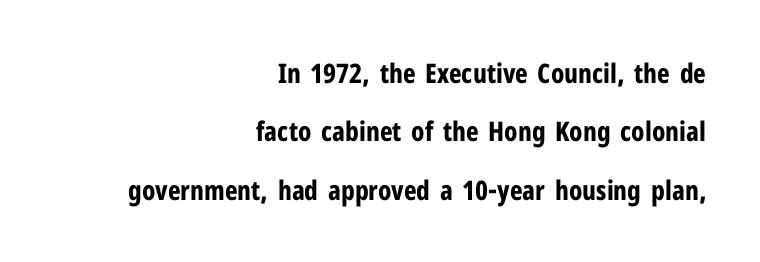
The image shows 27 px bold type, upright; set right-aligned, loose line spacing (2.16x), normal letter spacing, not underlined.
